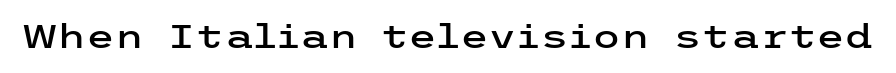
Q: Is the text italic (slanted)? A: No, it is upright.
Q: Is the typeface a serif or a sans-serif typeface? A: Sans-serif.
Q: Is the text underlined? A: No.
Q: Is the spacing between letters normal or unusually wide? A: Normal.
Q: Width (condensed, normal, or wide)? A: Wide.
Q: Stroke contrast? A: Low.
Q: x-height? A: Medium.
